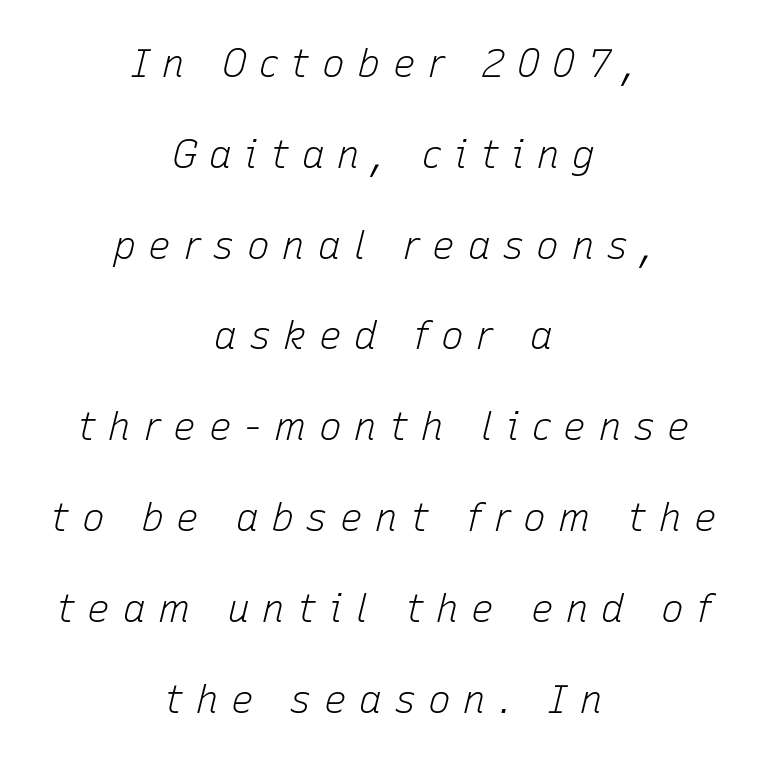
Would a proofreader flag this as italicized? Yes. Anything drawn beneath the words? Only blank space. Airy leading. Leftover space on each line is divided equally before and after the words. The passage shown is not bold in any degree.
